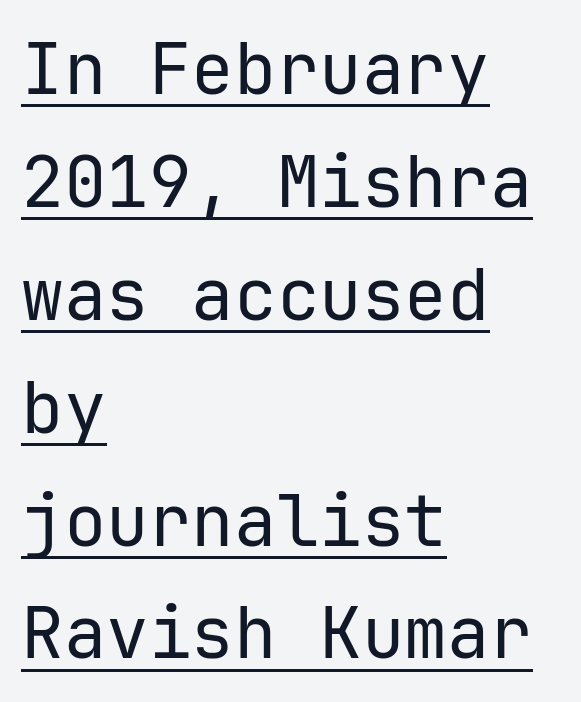
{"serif": "no", "italic": "no", "bold": "no", "weight": "regular", "width": "normal", "stroke_contrast": "low", "x_height": "medium", "underline": "yes", "align": "left", "line_spacing": "normal", "line_spacing_ratio": 1.59, "letter_spacing": "normal", "letter_spacing_em": 0.0, "glyph_px": 71}
